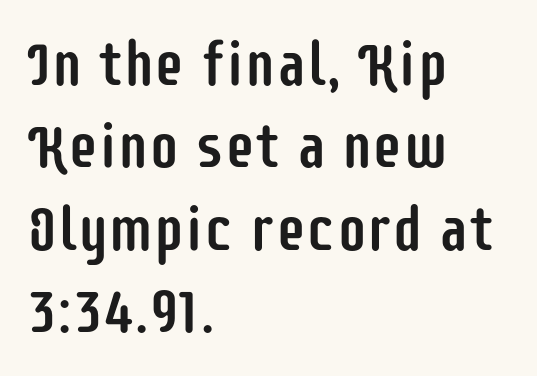
{"serif": "no", "italic": "no", "width": "condensed", "stroke_contrast": "low", "x_height": "large", "monospaced": "no", "underline": "no", "align": "left", "line_spacing": "normal", "line_spacing_ratio": 1.35, "letter_spacing": "normal", "letter_spacing_em": 0.0, "glyph_px": 61}
